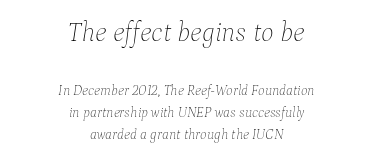
The image shows 27 px text type, italic (leaning right); set centered, normal line spacing (1.59x), normal letter spacing, not underlined; the first (top) block is 1.93x larger.
